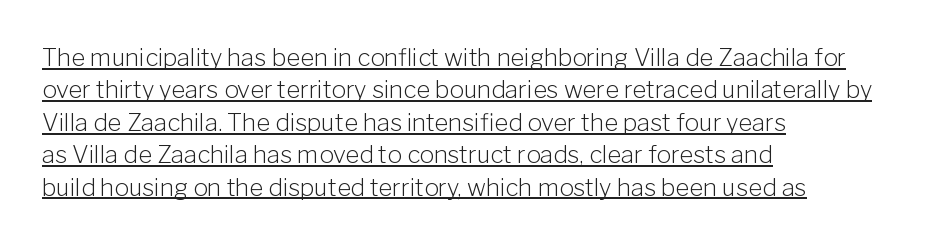
The lettering stays uniformly vertical, giving the passage a roman look. The vertical gap from one line to the next is medium. Line beginnings align vertically; line endings do not. Nobody touched the tracking dial on this one. Caption: face not bold, strokes unweighted. Honestly, the underline is the first thing you notice here.
